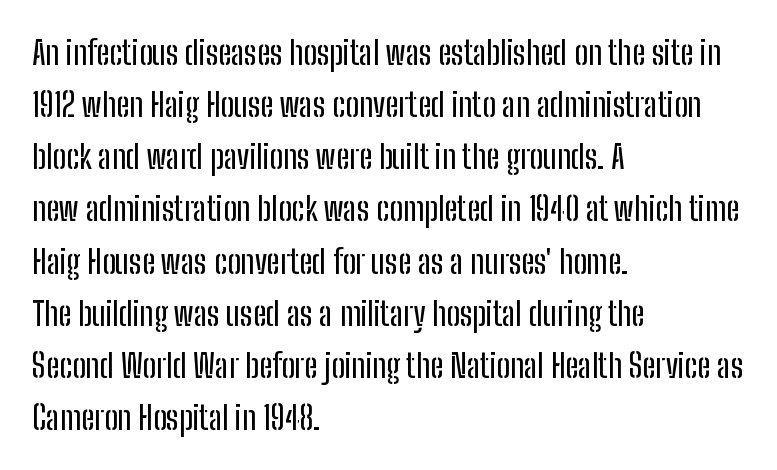
{"serif": "no", "italic": "no", "width": "condensed", "stroke_contrast": "low", "x_height": "medium", "monospaced": "no", "underline": "no", "align": "left", "line_spacing": "normal", "line_spacing_ratio": 1.58, "letter_spacing": "normal", "letter_spacing_em": 0.0, "glyph_px": 33}
